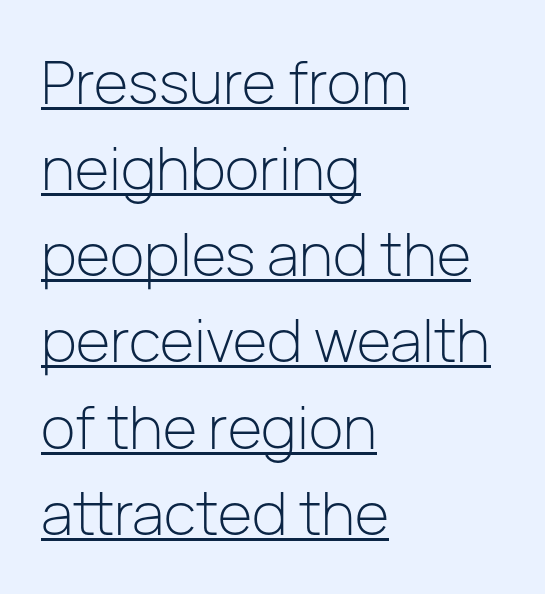
Q: Is the text bold? A: No.
Q: Is the text italic (slanted)? A: No, it is upright.
Q: Is the typeface a serif or a sans-serif typeface? A: Sans-serif.
Q: Is the text underlined? A: Yes.
Q: How is the paragraph aligned? A: Left-aligned.
Q: Is the spacing between letters normal or unusually wide? A: Normal.
Q: Is the spacing between lines tight, normal or loose? A: Normal.
Q: Width (condensed, normal, or wide)? A: Normal.
Q: Stroke contrast? A: Low.
Q: x-height? A: Medium.
Q: Monospaced? A: No.
